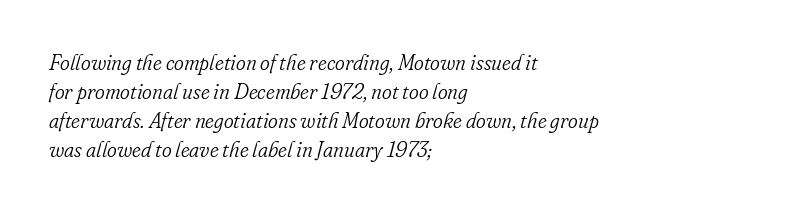
{"italic": "yes", "lean": "right", "slant_degrees": 16, "bold": "no", "underline": "no", "align": "left", "line_spacing": "normal", "line_spacing_ratio": 1.38, "letter_spacing": "normal", "letter_spacing_em": 0.0, "glyph_px": 21}
